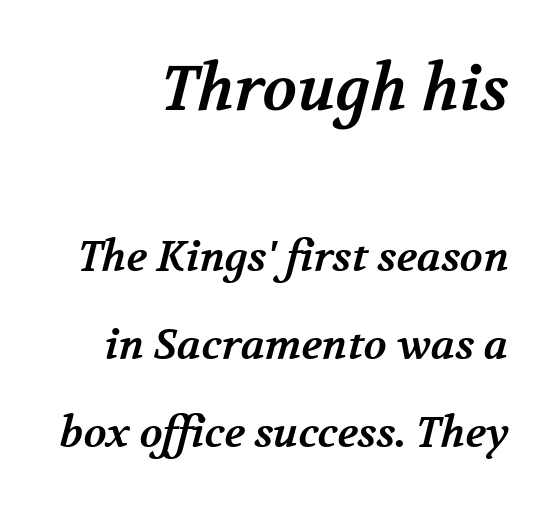
{"serif": "yes", "bold": "yes", "weight": "bold", "width": "normal", "stroke_contrast": "medium", "x_height": "medium", "monospaced": "no", "underline": "no", "align": "right", "line_spacing": "loose", "line_spacing_ratio": 2.09, "letter_spacing": "normal", "letter_spacing_em": 0.0, "larger_block": "first", "size_ratio": 1.5, "glyph_px": 63}
